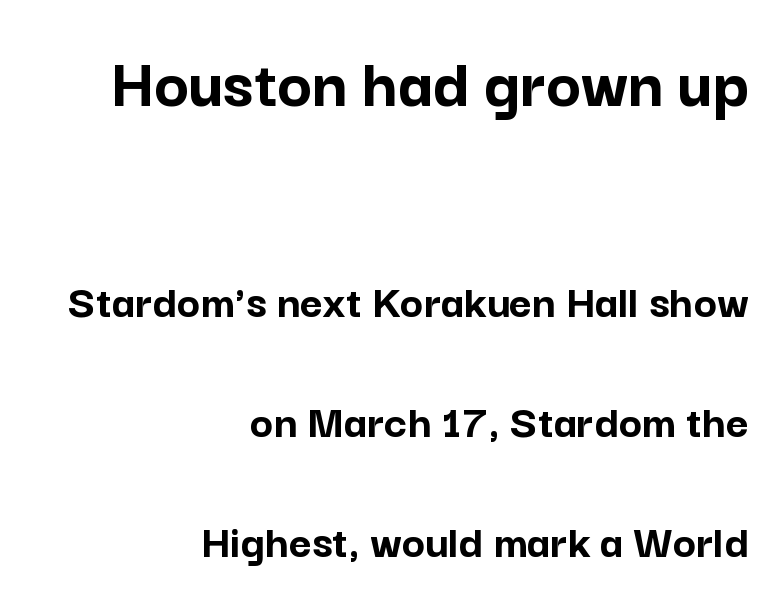
Q: Is the text bold? A: Yes.
Q: Is the text italic (slanted)? A: No, it is upright.
Q: Is the typeface a serif or a sans-serif typeface? A: Sans-serif.
Q: Is the text underlined? A: No.
Q: How is the paragraph aligned? A: Right-aligned.
Q: Is the spacing between letters normal or unusually wide? A: Normal.
Q: Is the spacing between lines tight, normal or loose? A: Loose.
Q: Which block of text is set in a larger size, the first (top) or the second (bottom)? A: The first (top) one.
Q: Width (condensed, normal, or wide)? A: Normal.
Q: Stroke contrast? A: Low.
Q: x-height? A: Medium.
Q: Monospaced? A: No.
